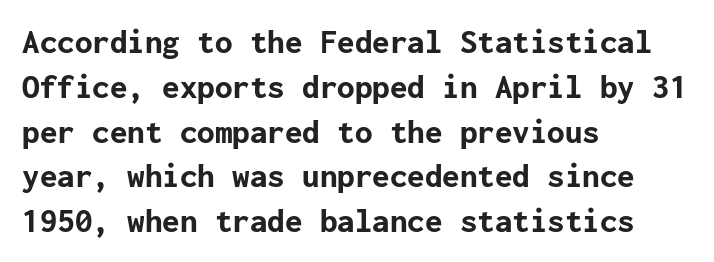
{"serif": "no", "italic": "no", "bold": "yes", "weight": "bold", "width": "normal", "stroke_contrast": "low", "x_height": "medium", "underline": "no", "align": "left", "line_spacing": "normal", "line_spacing_ratio": 1.28, "letter_spacing": "normal", "letter_spacing_em": 0.0, "glyph_px": 35}
